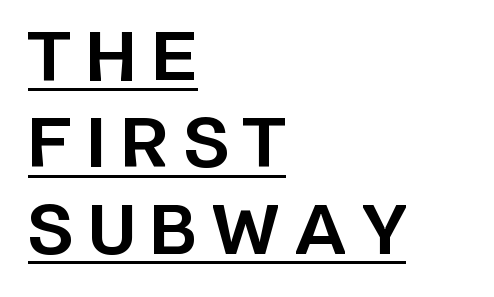
The image shows 67 px bold sans-serif type, upright; set left-aligned, normal line spacing (1.29x), unusually wide letter spacing (+0.23 em), underlined; low stroke contrast and a large x-height.
